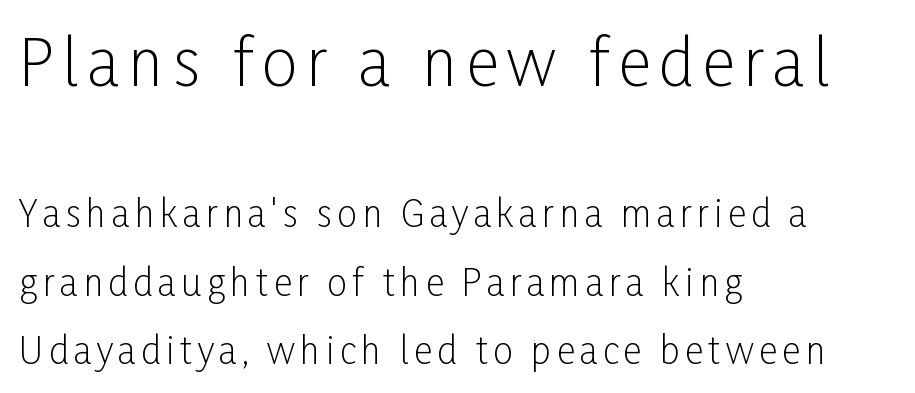
Q: Is the text bold? A: No.
Q: Is the text italic (slanted)? A: No, it is upright.
Q: Is the typeface a serif or a sans-serif typeface? A: Sans-serif.
Q: Is the text underlined? A: No.
Q: How is the paragraph aligned? A: Left-aligned.
Q: Which block of text is set in a larger size, the first (top) or the second (bottom)? A: The first (top) one.
Q: Width (condensed, normal, or wide)? A: Condensed.
Q: Stroke contrast? A: Low.
Q: x-height? A: Medium.
Q: Monospaced? A: No.
